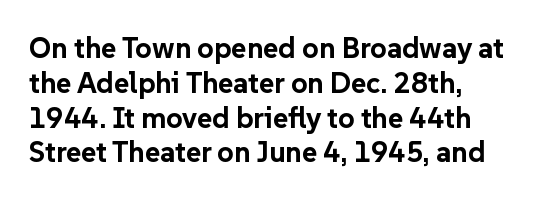
The lines are quadded left. A bare baseline throughout the passage. Caption: bold face, heavy strokes. Here the glyphs are tracked normally, forming tight word shapes.
